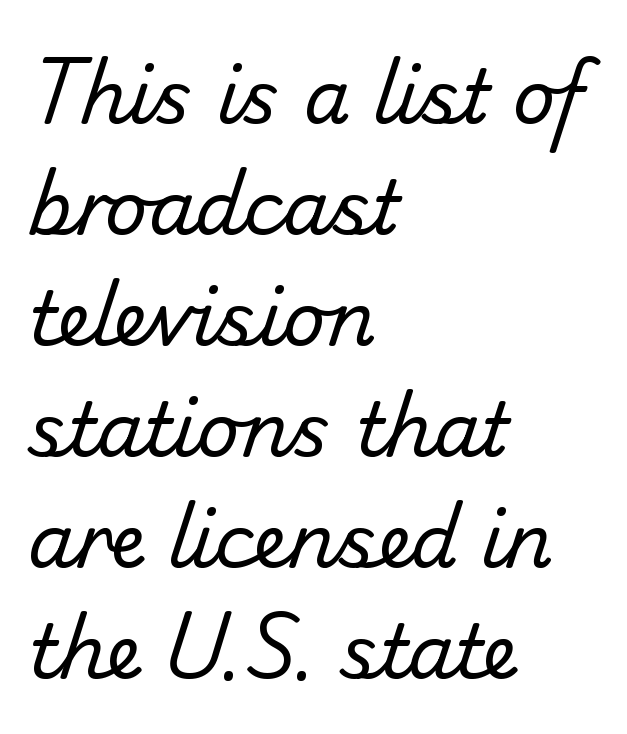
On a weight scale, this lands at 450 or below. Regarding serifs, this sample does without them. A student would call this left alignment; a typographer would say flush left, rag right. Glyph-to-glyph distance matches everyday printed text.
